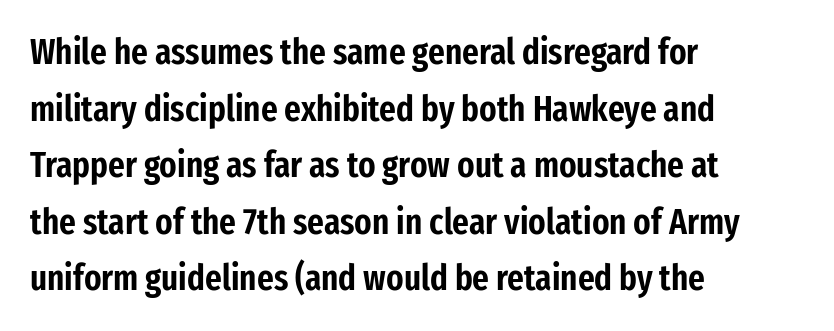
Q: Is the text italic (slanted)? A: No, it is upright.
Q: Is the typeface a serif or a sans-serif typeface? A: Sans-serif.
Q: Is the text underlined? A: No.
Q: How is the paragraph aligned? A: Left-aligned.
Q: Is the spacing between letters normal or unusually wide? A: Normal.
Q: Is the spacing between lines tight, normal or loose? A: Normal.
Q: Width (condensed, normal, or wide)? A: Condensed.
Q: Stroke contrast? A: Low.
Q: x-height? A: Medium.
Q: Monospaced? A: No.
